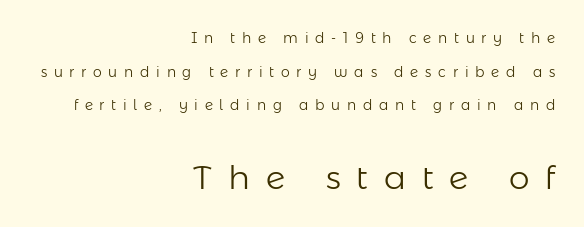
{"serif": "no", "italic": "no", "bold": "no", "weight": "light", "width": "normal", "stroke_contrast": "low", "x_height": "medium", "monospaced": "no", "underline": "no", "align": "right", "line_spacing": "loose", "line_spacing_ratio": 2.41, "letter_spacing": "wide", "letter_spacing_em": 0.48, "larger_block": "second", "size_ratio": 2.36, "glyph_px": 33}
